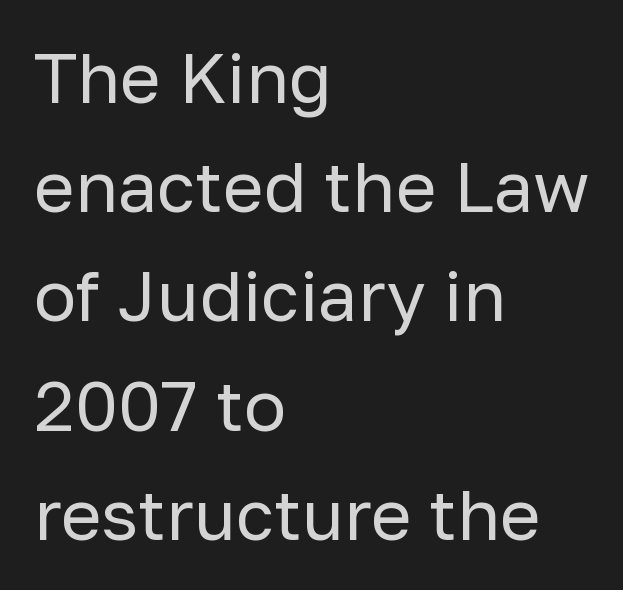
Q: Is the text bold? A: No.
Q: Is the text italic (slanted)? A: No, it is upright.
Q: Is the typeface a serif or a sans-serif typeface? A: Sans-serif.
Q: Is the text underlined? A: No.
Q: How is the paragraph aligned? A: Left-aligned.
Q: Is the spacing between letters normal or unusually wide? A: Normal.
Q: Is the spacing between lines tight, normal or loose? A: Normal.
Q: Width (condensed, normal, or wide)? A: Normal.
Q: Stroke contrast? A: Low.
Q: x-height? A: Medium.
Q: Monospaced? A: No.
